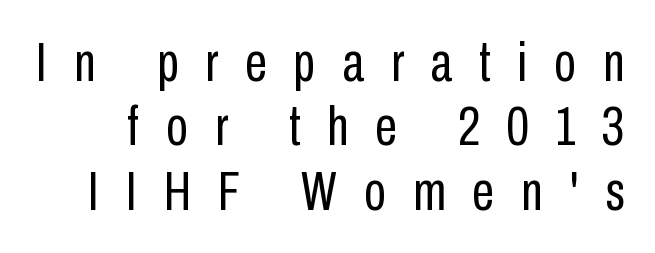
{"serif": "no", "italic": "no", "bold": "no", "weight": "regular", "width": "condensed", "stroke_contrast": "low", "x_height": "medium", "monospaced": "no", "underline": "no", "line_spacing": "tight", "line_spacing_ratio": 1.15, "letter_spacing": "wide", "letter_spacing_em": 0.48, "glyph_px": 56}
